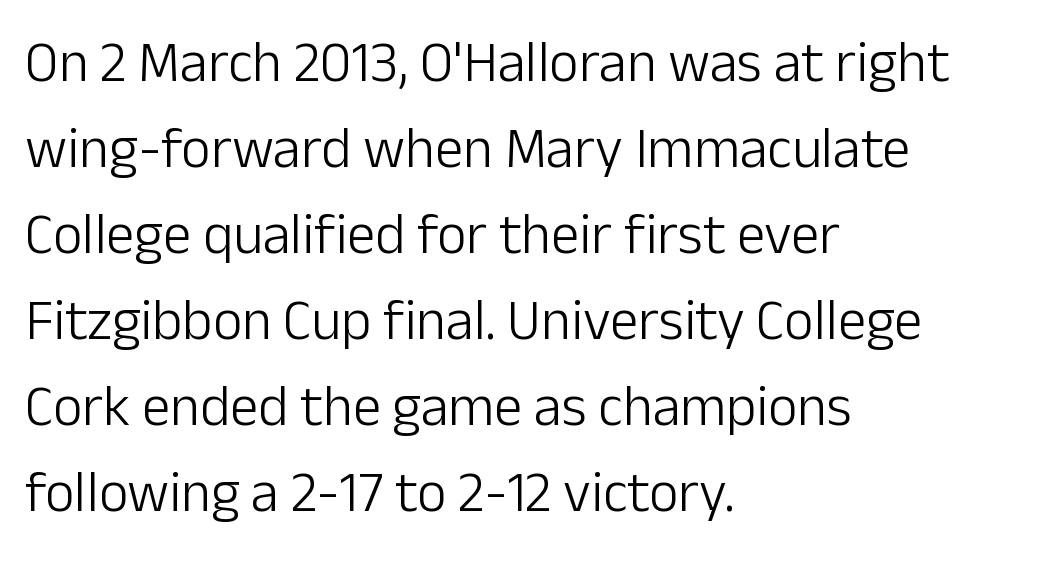
Q: Is the text bold? A: No.
Q: Is the text italic (slanted)? A: No, it is upright.
Q: Is the typeface a serif or a sans-serif typeface? A: Sans-serif.
Q: Is the text underlined? A: No.
Q: How is the paragraph aligned? A: Left-aligned.
Q: Is the spacing between letters normal or unusually wide? A: Normal.
Q: Is the spacing between lines tight, normal or loose? A: Normal.
Q: Width (condensed, normal, or wide)? A: Normal.
Q: Stroke contrast? A: Low.
Q: x-height? A: Medium.
Q: Monospaced? A: No.
